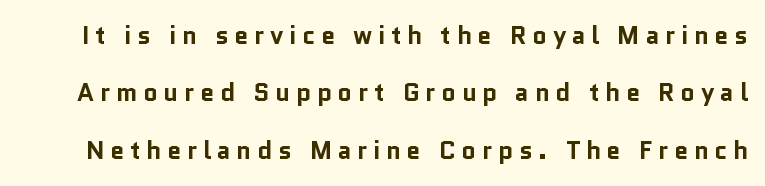
Q: Is the text bold? A: Yes.
Q: Is the text italic (slanted)? A: No, it is upright.
Q: Is the text underlined? A: No.
Q: Is the spacing between letters normal or unusually wide? A: Unusually wide.
Q: Is the spacing between lines tight, normal or loose? A: Loose.
